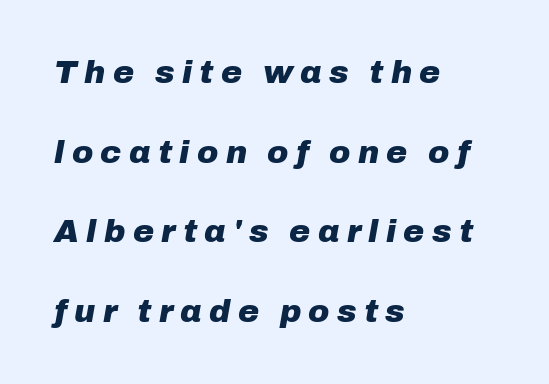
The image shows 32 px heavy type, italic (leaning right); set left-aligned, loose line spacing (2.49x), unusually wide letter spacing (+0.23 em), not underlined; low stroke contrast and a medium x-height.
